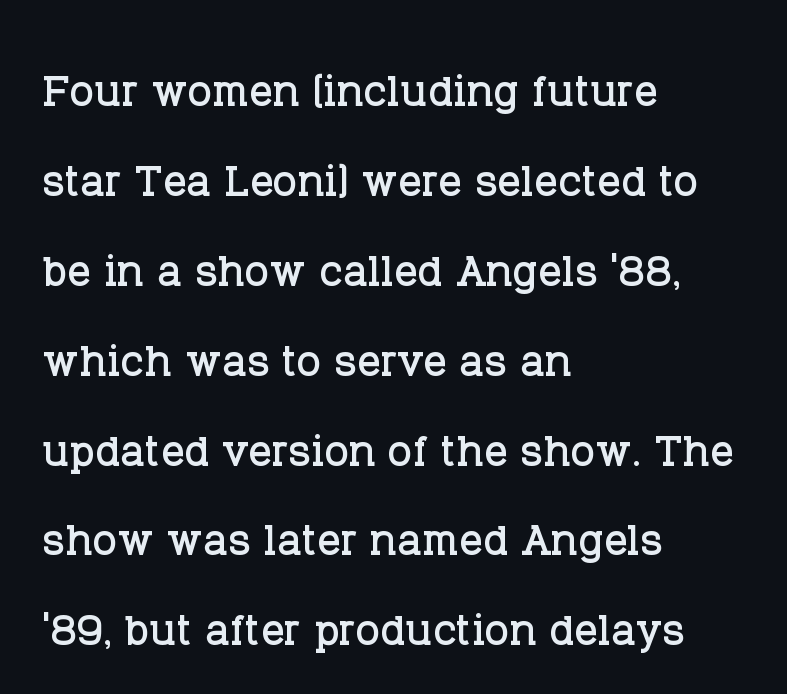
Q: Is the text italic (slanted)? A: No, it is upright.
Q: Is the typeface a serif or a sans-serif typeface? A: Serif.
Q: Is the text underlined? A: No.
Q: How is the paragraph aligned? A: Left-aligned.
Q: Is the spacing between letters normal or unusually wide? A: Normal.
Q: Is the spacing between lines tight, normal or loose? A: Normal.
Q: Width (condensed, normal, or wide)? A: Normal.
Q: Stroke contrast? A: Low.
Q: x-height? A: Large.
Q: Monospaced? A: No.
